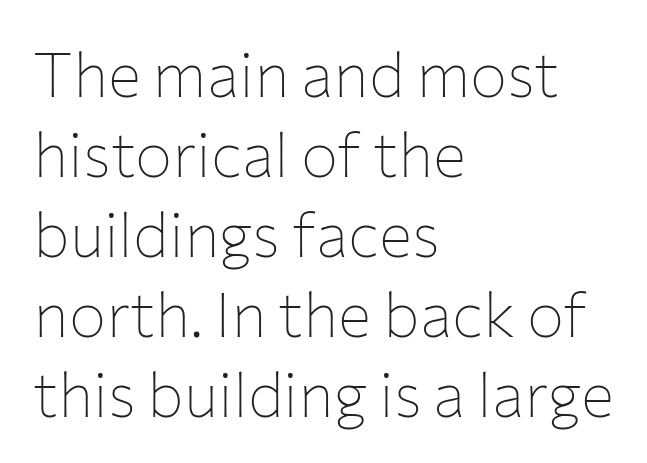
Q: Is the text bold? A: No.
Q: Is the text italic (slanted)? A: No, it is upright.
Q: Is the typeface a serif or a sans-serif typeface? A: Sans-serif.
Q: Is the text underlined? A: No.
Q: How is the paragraph aligned? A: Left-aligned.
Q: Is the spacing between letters normal or unusually wide? A: Normal.
Q: Is the spacing between lines tight, normal or loose? A: Normal.
Q: Width (condensed, normal, or wide)? A: Normal.
Q: Stroke contrast? A: Low.
Q: x-height? A: Medium.
Q: Monospaced? A: No.
